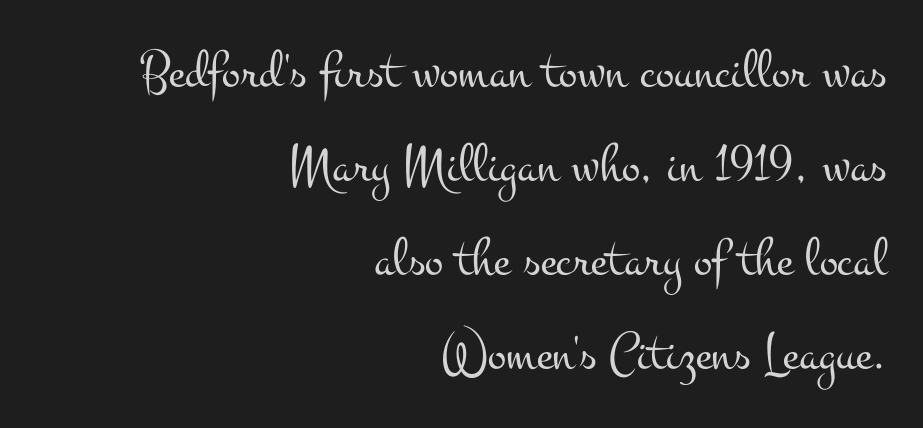
The image shows 55 px light, wide type; set right-aligned, line spacing 1.71x, normal letter spacing, not underlined; medium stroke contrast and a small x-height.
